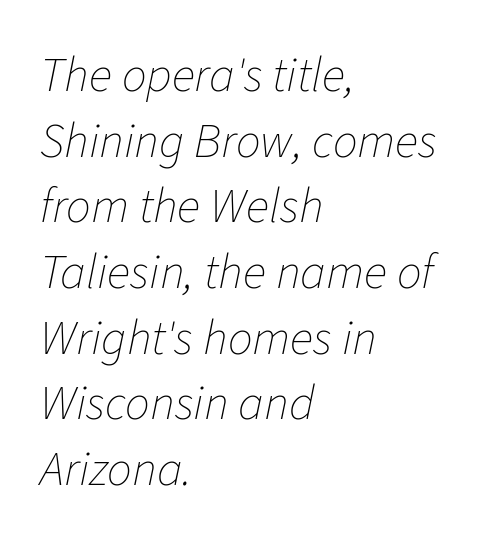
Is this a fixed-width face? No — the glyphs have proportional, varying widths. Glyph-to-glyph distance matches everyday printed text. The specimen reads as italic at a glance. The gap between lines stays unmarked. Each line starts at the same left margin while the right side varies.
